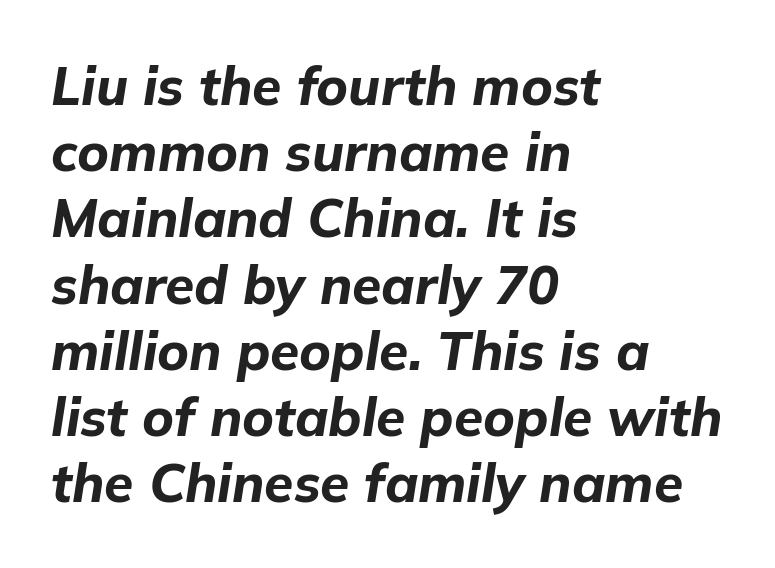
The rendering uses a bold face; every stroke is thick and dark. The rendering applies a slant to the glyphs. Normally led — the rows are evenly, conventionally spaced. Line beginnings align vertically; line endings do not.
